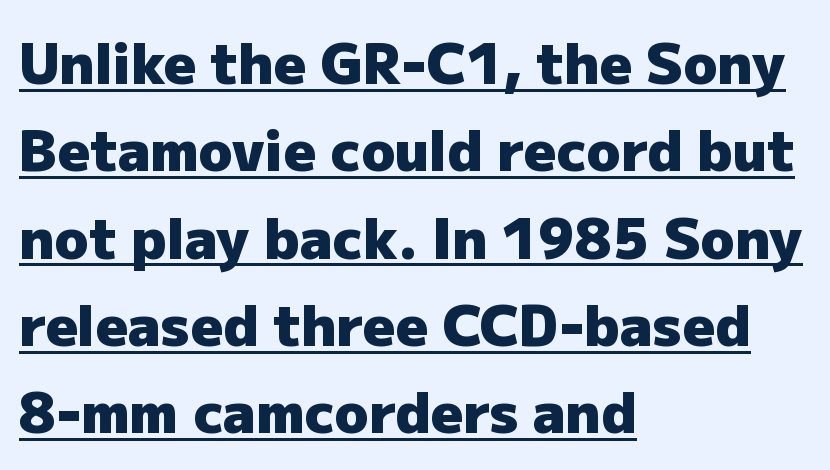
{"serif": "no", "italic": "no", "bold": "yes", "weight": "heavy", "width": "normal", "stroke_contrast": "low", "x_height": "medium", "monospaced": "no", "underline": "yes", "align": "left", "line_spacing": "normal", "line_spacing_ratio": 1.56, "letter_spacing": "normal", "letter_spacing_em": 0.0, "glyph_px": 56}
